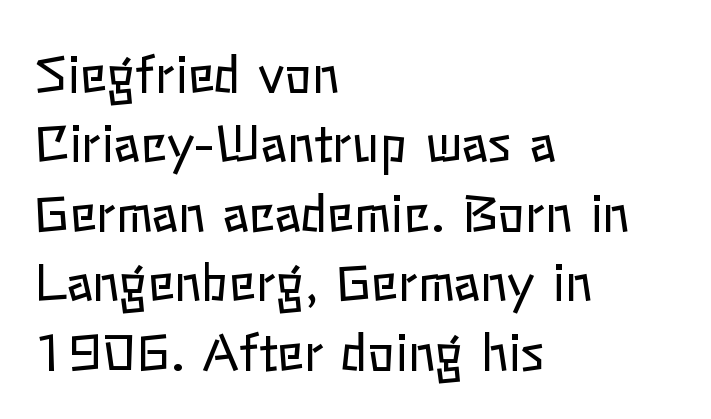
Q: Is the text bold? A: No.
Q: Is the text italic (slanted)? A: No, it is upright.
Q: Is the text underlined? A: No.
Q: How is the paragraph aligned? A: Left-aligned.
Q: Is the spacing between letters normal or unusually wide? A: Normal.
Q: Is the spacing between lines tight, normal or loose? A: Normal.
Q: Width (condensed, normal, or wide)? A: Normal.
Q: Stroke contrast? A: Low.
Q: x-height? A: Medium.
Q: Monospaced? A: No.
